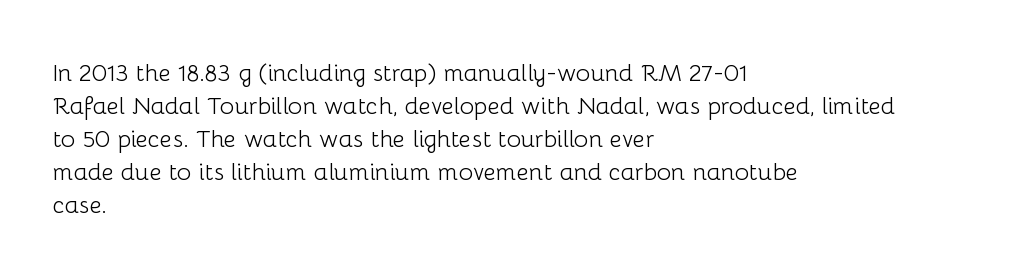
{"italic": "no", "bold": "no", "underline": "no", "align": "left", "line_spacing": "normal", "line_spacing_ratio": 1.38, "letter_spacing": "normal", "letter_spacing_em": 0.0, "glyph_px": 24}
